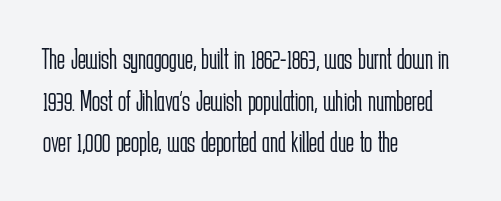
The image shows 30 px light, condensed sans-serif type, upright; set left-aligned, normal line spacing (1.39x), normal letter spacing, not underlined; low stroke contrast and a medium x-height.
